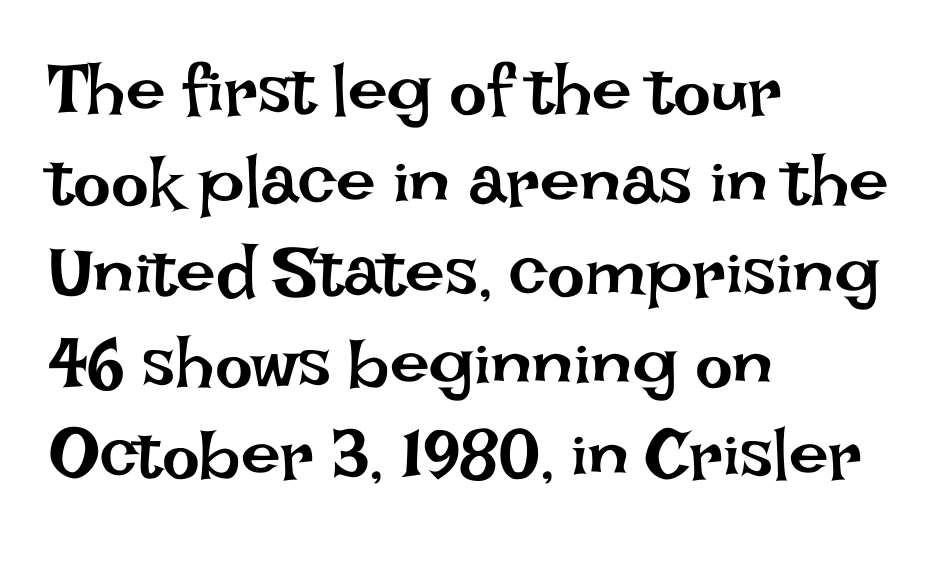
{"italic": "no", "bold": "no", "weight": "regular", "width": "normal", "stroke_contrast": "low", "x_height": "large", "monospaced": "no", "underline": "no", "align": "left", "line_spacing": "normal", "line_spacing_ratio": 1.28, "letter_spacing": "normal", "letter_spacing_em": 0.0, "glyph_px": 71}
